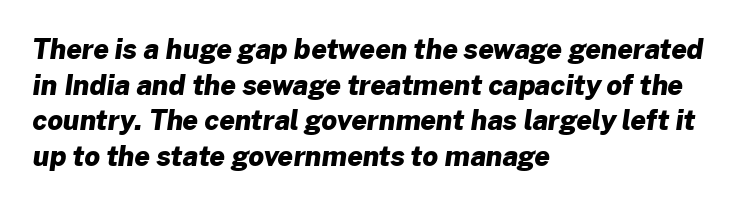
The image shows 27 px bold type; set left-aligned, normal line spacing (1.32x), normal letter spacing, not underlined.
